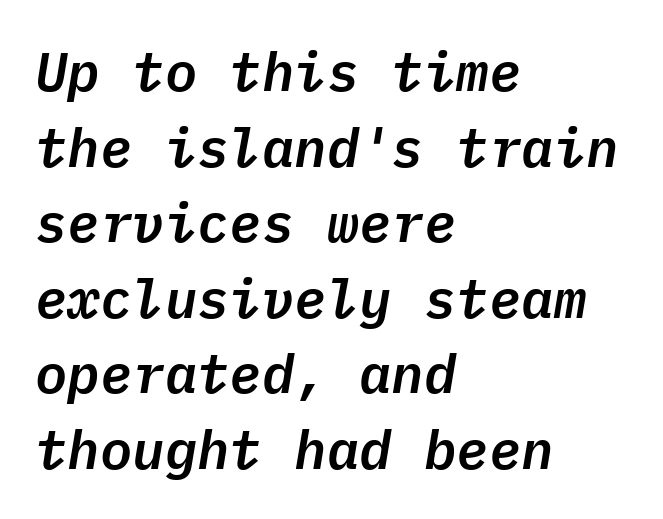
In terms of posture, this sample is oblique. How are the letters spaced? Ordinarily, with no added tracking. Think of a typewriter: that constant character pitch is what you see here. Successive baselines arrive at the customary interval.
